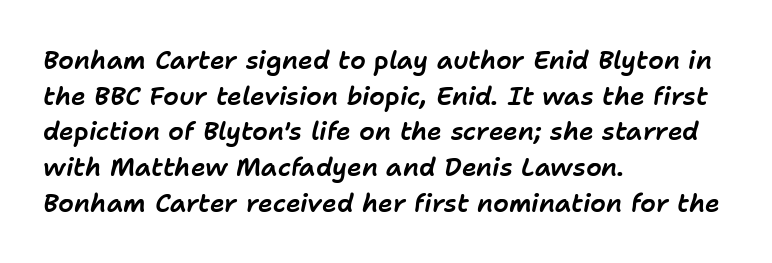
Q: Is the text italic (slanted)? A: Yes, it leans right by about 11 degrees.
Q: Is the text underlined? A: No.
Q: How is the paragraph aligned? A: Left-aligned.
Q: Is the spacing between letters normal or unusually wide? A: Normal.
Q: Is the spacing between lines tight, normal or loose? A: Normal.
